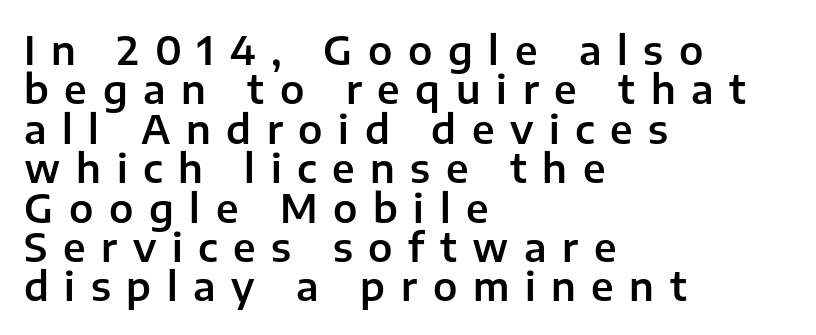
Someone cranked the tracking dial way up on this one. Proportional: the letters do not fall into vertical columns. The letters carry no serifs — their stems end cleanly without finishing strokes. Style check: upright. Honestly, there is no underline to notice here at all. The passage is arranged the way most books set body copy — flush left.
